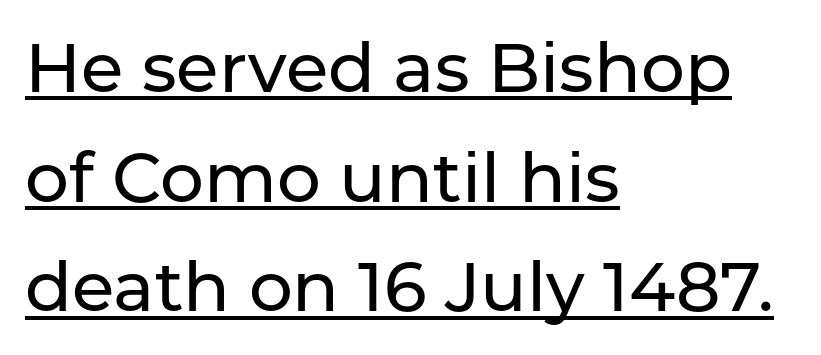
The image shows 69 px sans-serif type, upright; set left-aligned, normal line spacing (1.59x), normal letter spacing, underlined; low stroke contrast and a medium x-height.
